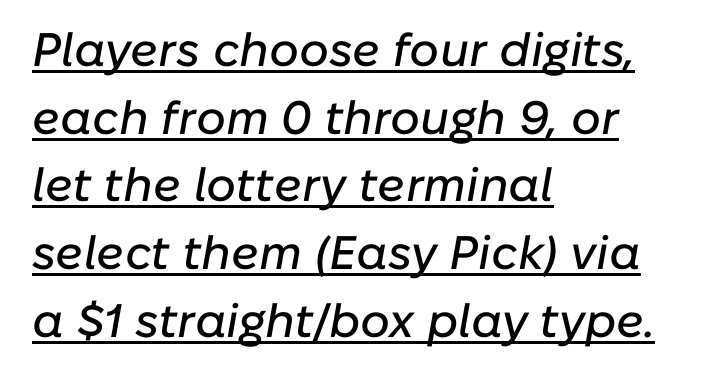
The image shows 47 px text type, italic (leaning right); set left-aligned, normal line spacing (1.44x), normal letter spacing, underlined; low stroke contrast and a medium x-height.
